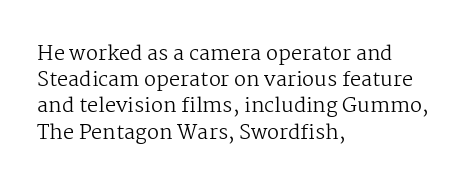
Q: Is the text bold? A: No.
Q: Is the text italic (slanted)? A: No, it is upright.
Q: Is the text underlined? A: No.
Q: How is the paragraph aligned? A: Left-aligned.
Q: Is the spacing between letters normal or unusually wide? A: Normal.
Q: Is the spacing between lines tight, normal or loose? A: Normal.
